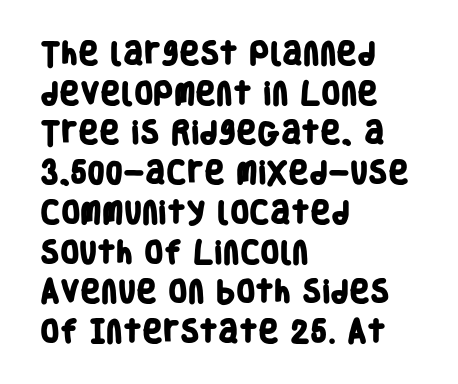
{"bold": "yes", "underline": "no", "align": "left", "line_spacing": "normal", "line_spacing_ratio": 1.59, "letter_spacing": "normal", "letter_spacing_em": 0.0, "glyph_px": 25}
